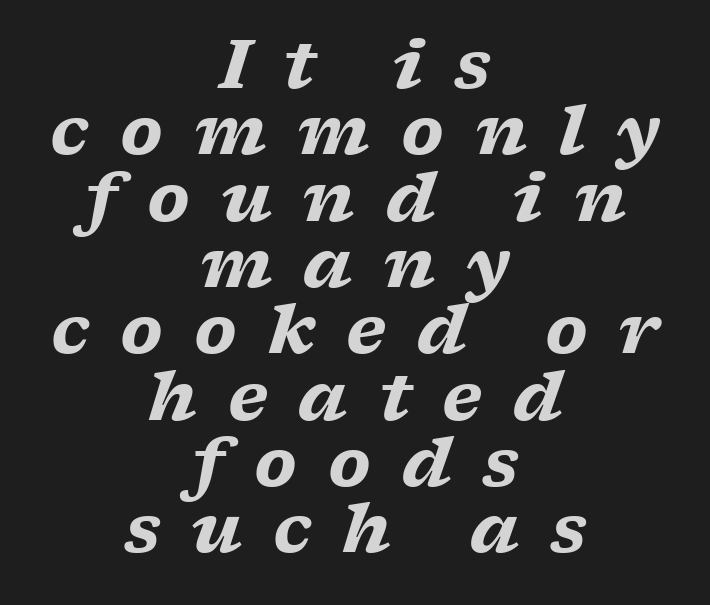
{"serif": "yes", "italic": "yes", "lean": "right", "slant_degrees": 17, "bold": "yes", "weight": "heavy", "width": "wide", "stroke_contrast": "low", "x_height": "medium", "monospaced": "no", "underline": "no", "align": "center", "line_spacing": "tight", "line_spacing_ratio": 0.99, "letter_spacing": "wide", "letter_spacing_em": 0.46, "glyph_px": 67}
